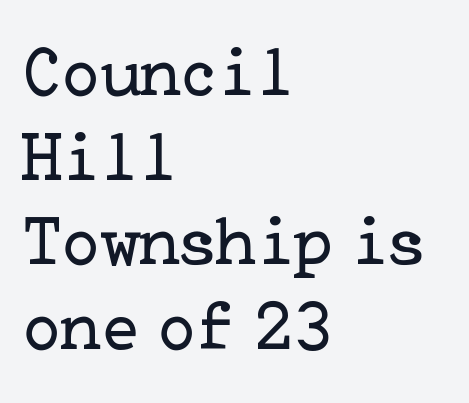
Reading down the block, your eye returns to a fixed left position each line. Bare-footed words on every line. Unbolded letterforms with no extra heft. These lines are composed in type with serifs. The typography opts for an upright posture over an oblique one. No extra tracking has been applied to these lines.
